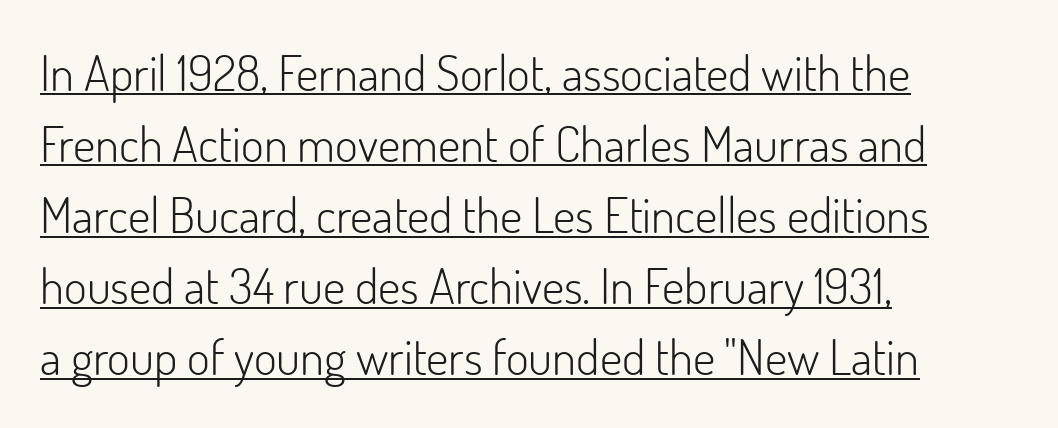
{"serif": "no", "italic": "no", "bold": "no", "weight": "light", "width": "normal", "stroke_contrast": "low", "x_height": "small", "monospaced": "no", "underline": "yes", "align": "left", "line_spacing": "normal", "line_spacing_ratio": 1.45, "letter_spacing": "normal", "letter_spacing_em": 0.0, "glyph_px": 49}
